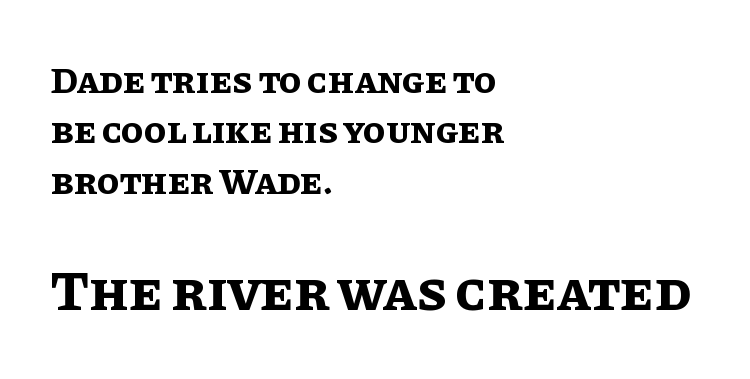
The image shows 56 px bold type, upright; set left-aligned, normal line spacing (1.36x), normal letter spacing, not underlined; the second (bottom) block is 1.51x larger; low stroke contrast and a large x-height.
